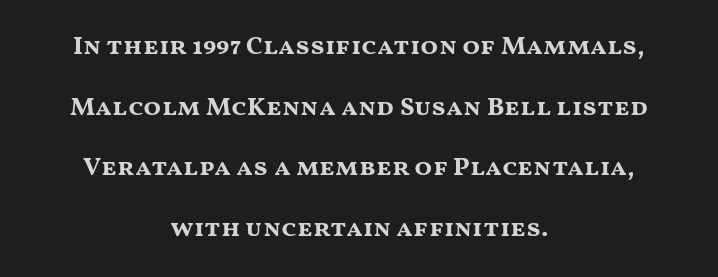
Is there any slant? The stems are plumb. Descender tails drop into unmarked territory. The vertical gap from one line to the next is large. The paragraph has two soft edges and a firm central axis.
